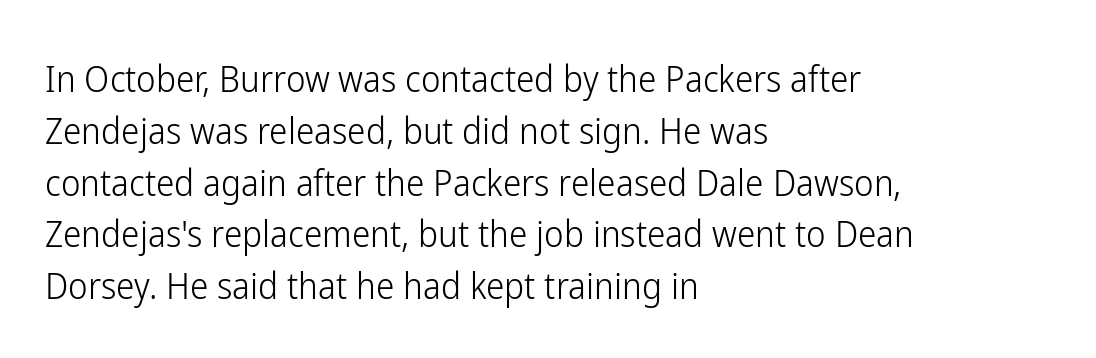
This sample keeps an unexceptional amount of space between lines. Glyph-to-glyph distance matches everyday printed text. The strip under each line holds only bare page. Unlike italic type, these characters show no tilt at all.
